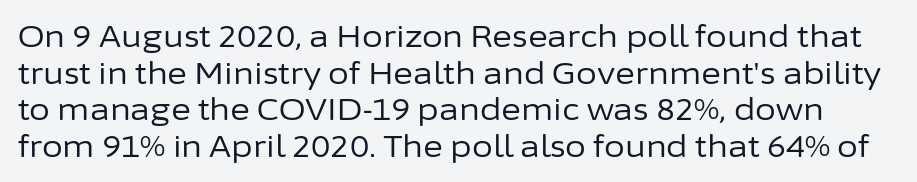
{"serif": "no", "italic": "no", "bold": "no", "weight": "regular", "width": "normal", "stroke_contrast": "low", "x_height": "medium", "monospaced": "no", "underline": "no", "line_spacing_ratio": 1.22, "letter_spacing": "normal", "letter_spacing_em": 0.0, "glyph_px": 30}
